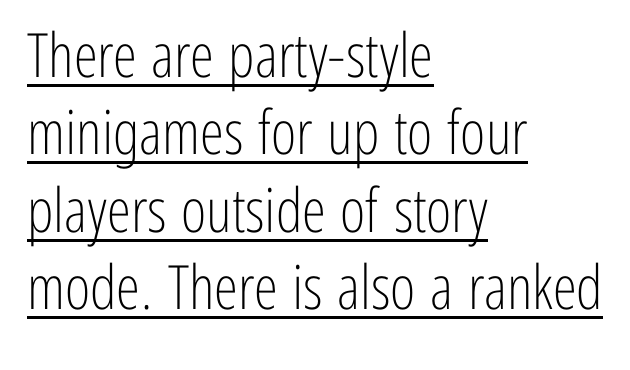
The image shows 61 px light, condensed sans-serif type, upright; set left-aligned, normal line spacing (1.27x), normal letter spacing, underlined; low stroke contrast and a medium x-height.
